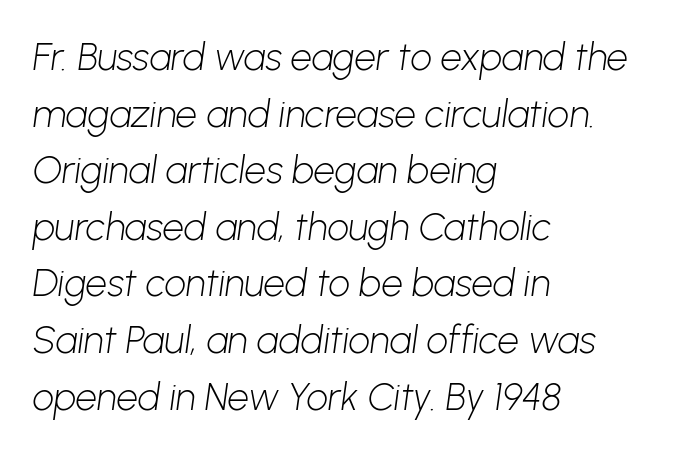
Font category for this specimen: sans-serif. The passage shown stacks its lines at a standard gap. The glyphs are unaccompanied by any horizontal stroke below them. Is the block centered? No — it sits flush against the left margin. Tracking here is standard; glyphs follow each other at the usual distance. Heft: none added — not bold.
